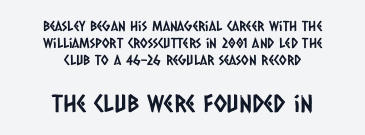
If you folded the block vertically in half, each line would mirror itself in length. Visually, the bottom section dominates because its glyphs are scaled up. Rule under the text: the space is simply empty. Tracking here is standard; glyphs follow each other at the usual distance.
